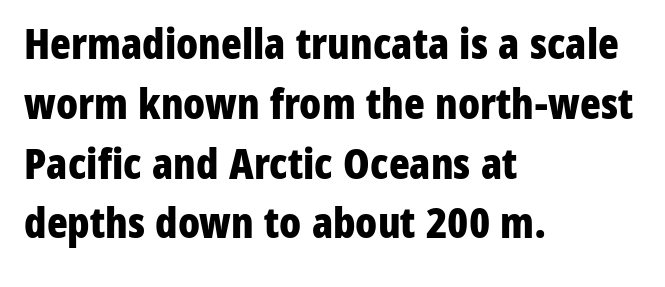
{"serif": "no", "italic": "no", "bold": "yes", "weight": "bold", "width": "condensed", "stroke_contrast": "low", "x_height": "medium", "monospaced": "no", "underline": "no", "align": "left", "line_spacing": "normal", "line_spacing_ratio": 1.39, "letter_spacing": "normal", "letter_spacing_em": 0.0, "glyph_px": 43}
